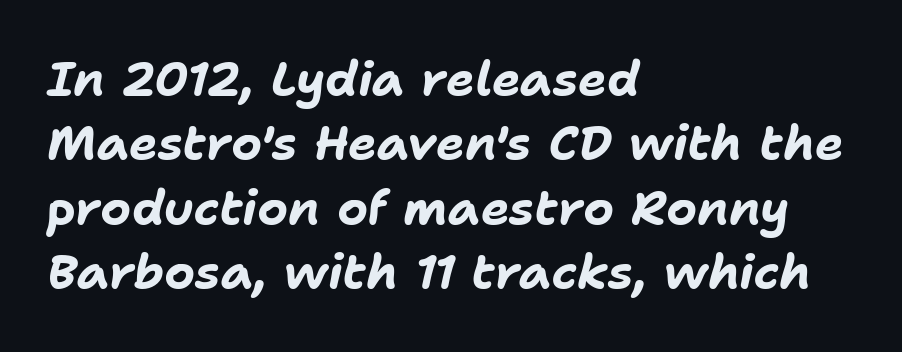
The image shows 48 px bold type, italic (leaning right); set left-aligned, normal line spacing (1.34x), normal letter spacing, not underlined; low stroke contrast and a medium x-height.
